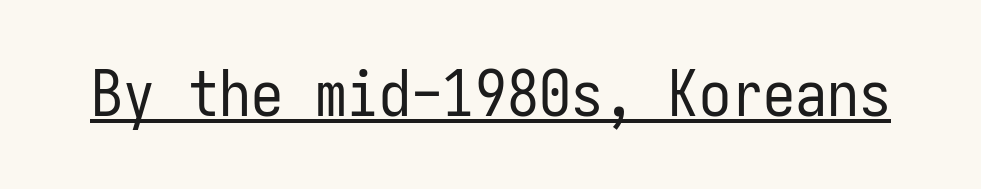
Q: Is the text bold? A: No.
Q: Is the text italic (slanted)? A: No, it is upright.
Q: Is the typeface a serif or a sans-serif typeface? A: Sans-serif.
Q: Is the text underlined? A: Yes.
Q: Is the spacing between letters normal or unusually wide? A: Normal.
Q: Width (condensed, normal, or wide)? A: Condensed.
Q: Stroke contrast? A: Low.
Q: x-height? A: Medium.
Q: Monospaced? A: Yes.
